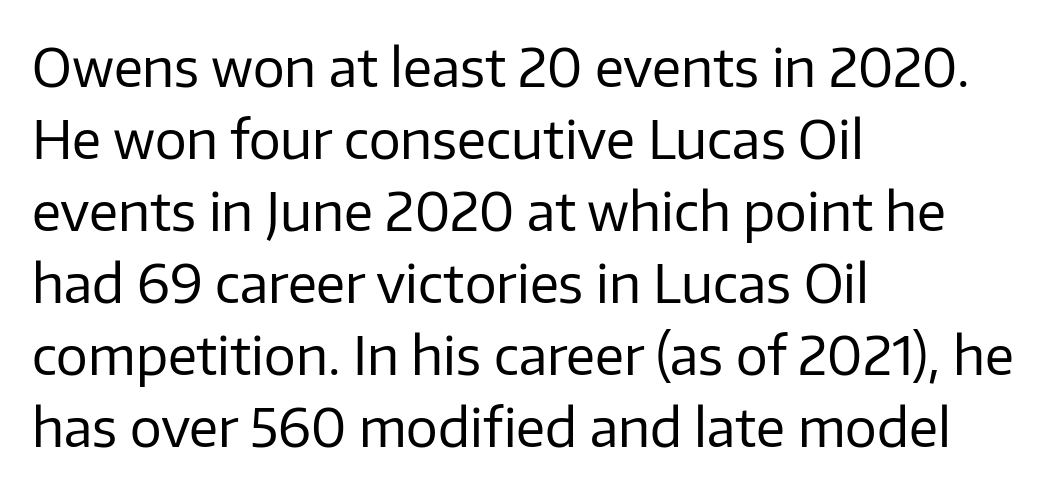
Q: Is the text bold? A: No.
Q: Is the text italic (slanted)? A: No, it is upright.
Q: Is the typeface a serif or a sans-serif typeface? A: Sans-serif.
Q: Is the text underlined? A: No.
Q: How is the paragraph aligned? A: Left-aligned.
Q: Is the spacing between letters normal or unusually wide? A: Normal.
Q: Is the spacing between lines tight, normal or loose? A: Normal.
Q: Width (condensed, normal, or wide)? A: Normal.
Q: Stroke contrast? A: Low.
Q: x-height? A: Medium.
Q: Monospaced? A: No.
